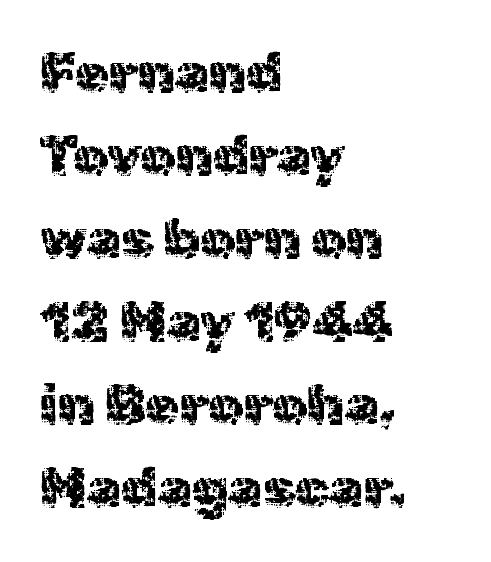
You can tell it's not italic because the verticals are truly vertical. Visually the block forms a straight wall on the left and a jagged coastline on the right. Nope, no serifs anywhere on these letters. The passage shown is typed in a proportional face where columns would drift. Words float on clear page, feet unadorned. How would I describe the line gaps? Plain and ordinary.
